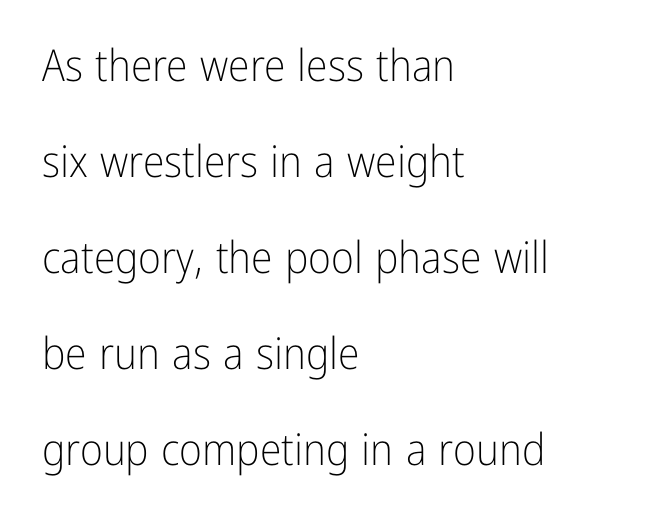
I'd call this a sans setting — the letters go barefoot. The strip under each line holds only bare page. Letter spacing: default. Compared with a centered layout, this one pins lines to the left instead. A typesetter would call this proportional, since set widths differ per character.
